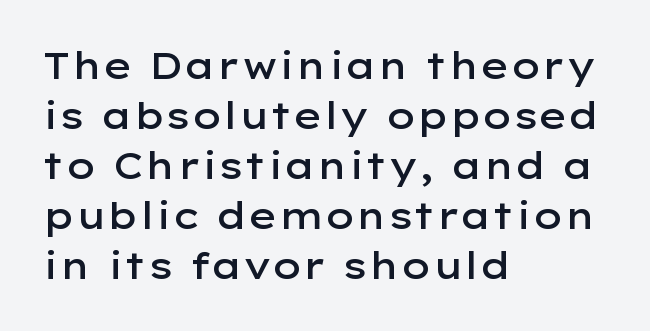
The image shows 37 px semibold, wide sans-serif type, upright; set left-aligned, normal line spacing (1.35x), normal letter spacing, not underlined; low stroke contrast and a medium x-height.
